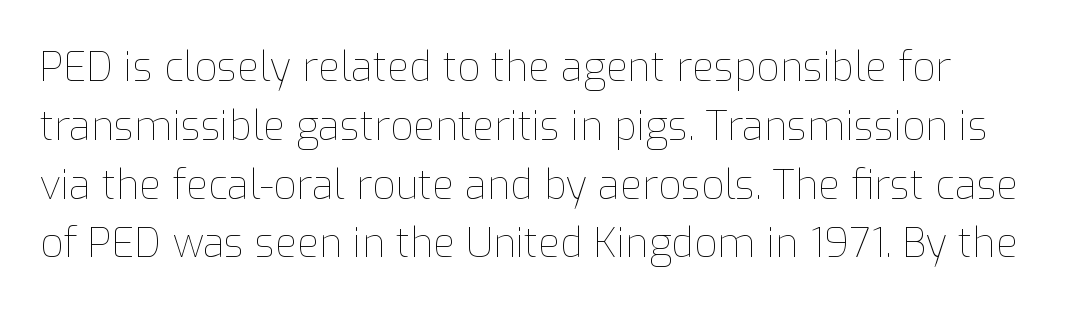
{"italic": "no", "bold": "no", "weight": "thin", "width": "normal", "stroke_contrast": "low", "x_height": "medium", "monospaced": "no", "underline": "no", "line_spacing": "normal", "line_spacing_ratio": 1.47, "letter_spacing": "normal", "letter_spacing_em": 0.0, "glyph_px": 40}
